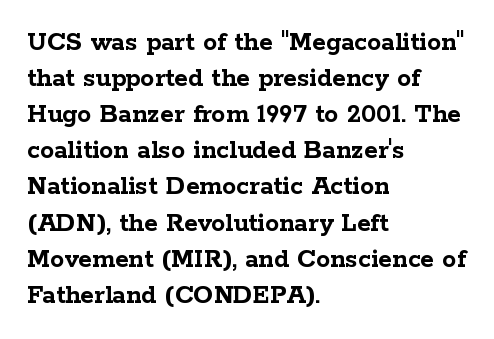
{"serif": "yes", "italic": "no", "bold": "yes", "weight": "semibold", "width": "wide", "stroke_contrast": "low", "x_height": "medium", "monospaced": "no", "underline": "no", "align": "left", "line_spacing": "normal", "line_spacing_ratio": 1.29, "letter_spacing": "normal", "letter_spacing_em": 0.0, "glyph_px": 28}
